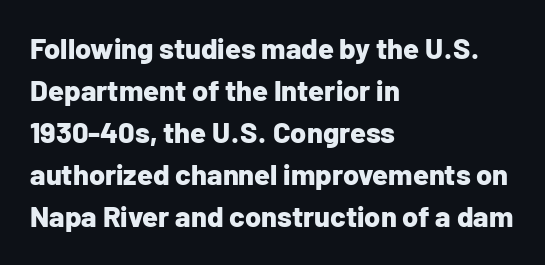
Q: Is the text bold? A: Yes.
Q: Is the text italic (slanted)? A: No, it is upright.
Q: Is the typeface a serif or a sans-serif typeface? A: Sans-serif.
Q: Is the text underlined? A: No.
Q: How is the paragraph aligned? A: Left-aligned.
Q: Is the spacing between letters normal or unusually wide? A: Normal.
Q: Is the spacing between lines tight, normal or loose? A: Normal.
Q: Width (condensed, normal, or wide)? A: Normal.
Q: Stroke contrast? A: Low.
Q: x-height? A: Medium.
Q: Monospaced? A: No.
